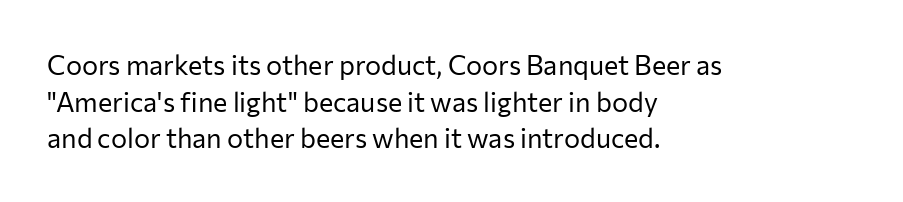
{"italic": "no", "bold": "no", "underline": "no", "align": "left", "line_spacing": "normal", "line_spacing_ratio": 1.36, "letter_spacing": "normal", "letter_spacing_em": 0.0, "glyph_px": 27}
